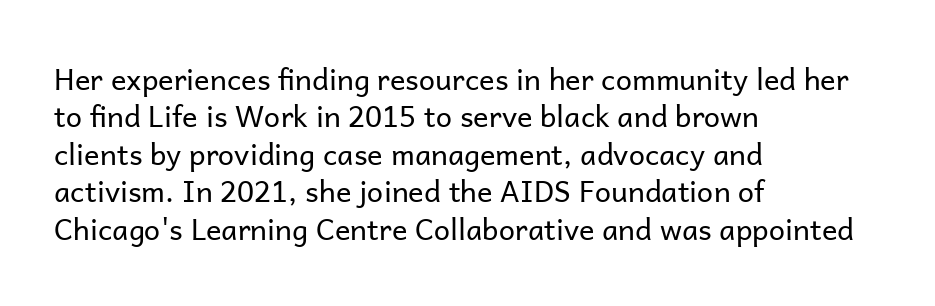
{"serif": "no", "italic": "no", "bold": "no", "weight": "regular", "width": "normal", "stroke_contrast": "low", "x_height": "medium", "monospaced": "no", "underline": "no", "align": "left", "line_spacing": "normal", "line_spacing_ratio": 1.29, "letter_spacing": "normal", "letter_spacing_em": 0.0, "glyph_px": 29}
